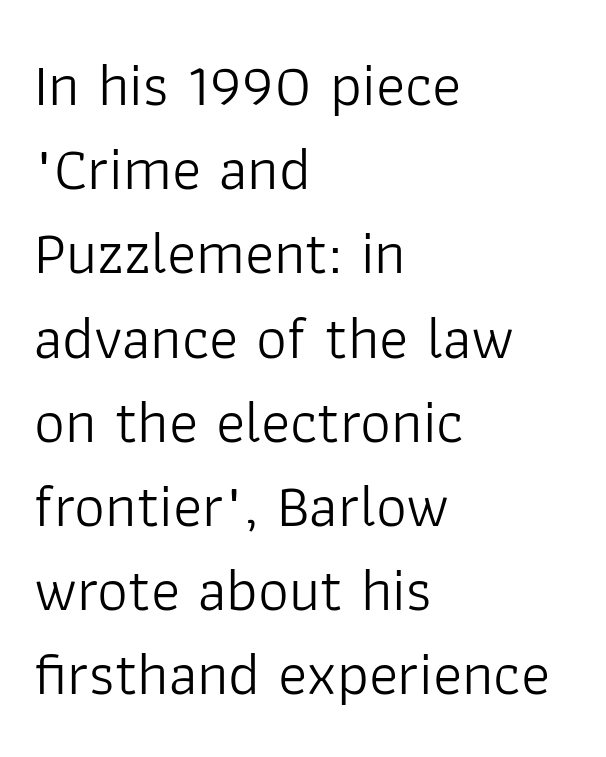
The image shows 61 px light sans-serif type, upright; set left-aligned, normal line spacing (1.38x), normal letter spacing, not underlined; low stroke contrast and a medium x-height.
